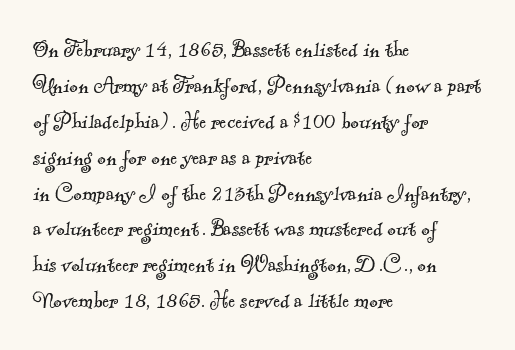
Q: Is the text bold? A: No.
Q: Is the text underlined? A: No.
Q: How is the paragraph aligned? A: Left-aligned.
Q: Is the spacing between letters normal or unusually wide? A: Normal.
Q: Is the spacing between lines tight, normal or loose? A: Normal.
